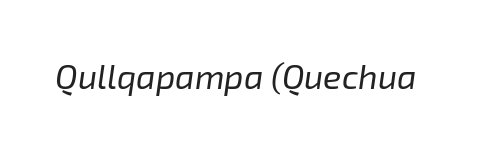
The image shows 34 px regular-weight type, italic (leaning right); set normal letter spacing, not underlined; low stroke contrast and a medium x-height.
